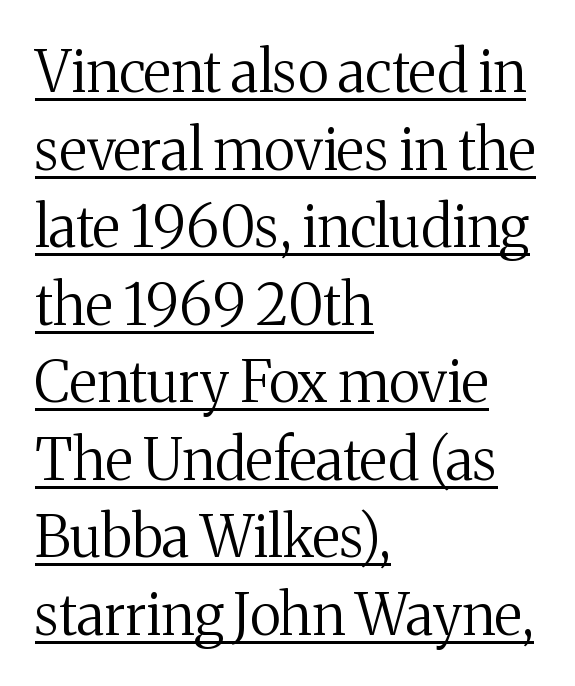
{"serif": "yes", "italic": "no", "bold": "no", "weight": "regular", "width": "normal", "stroke_contrast": "medium", "x_height": "medium", "monospaced": "no", "underline": "yes", "align": "left", "line_spacing": "normal", "line_spacing_ratio": 1.36, "letter_spacing": "normal", "letter_spacing_em": 0.0, "glyph_px": 57}
